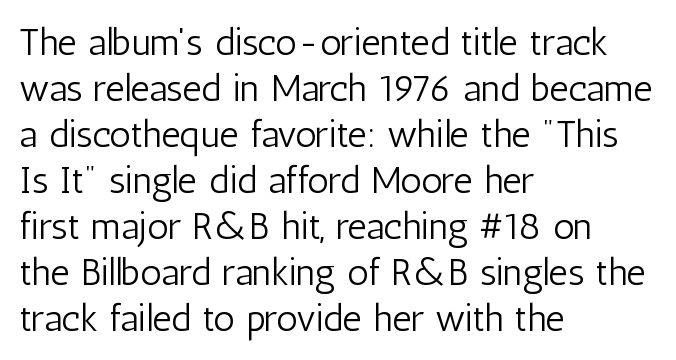
Q: Is the text bold? A: No.
Q: Is the text italic (slanted)? A: No, it is upright.
Q: Is the typeface a serif or a sans-serif typeface? A: Sans-serif.
Q: Is the text underlined? A: No.
Q: How is the paragraph aligned? A: Left-aligned.
Q: Is the spacing between letters normal or unusually wide? A: Normal.
Q: Width (condensed, normal, or wide)? A: Condensed.
Q: Stroke contrast? A: Low.
Q: x-height? A: Medium.
Q: Monospaced? A: No.
